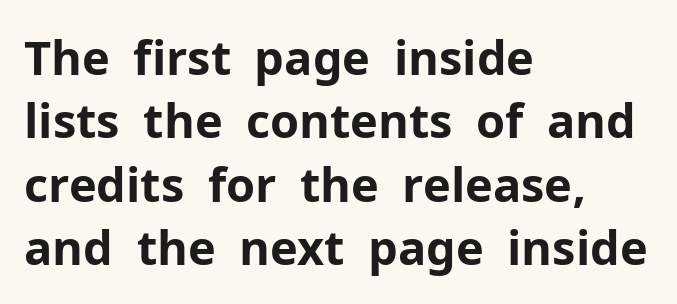
Q: Is the text bold? A: Yes.
Q: Is the text italic (slanted)? A: No, it is upright.
Q: Is the typeface a serif or a sans-serif typeface? A: Sans-serif.
Q: Is the text underlined? A: No.
Q: How is the paragraph aligned? A: Left-aligned.
Q: Is the spacing between letters normal or unusually wide? A: Normal.
Q: Is the spacing between lines tight, normal or loose? A: Normal.
Q: Width (condensed, normal, or wide)? A: Normal.
Q: Stroke contrast? A: Low.
Q: x-height? A: Medium.
Q: Monospaced? A: No.
